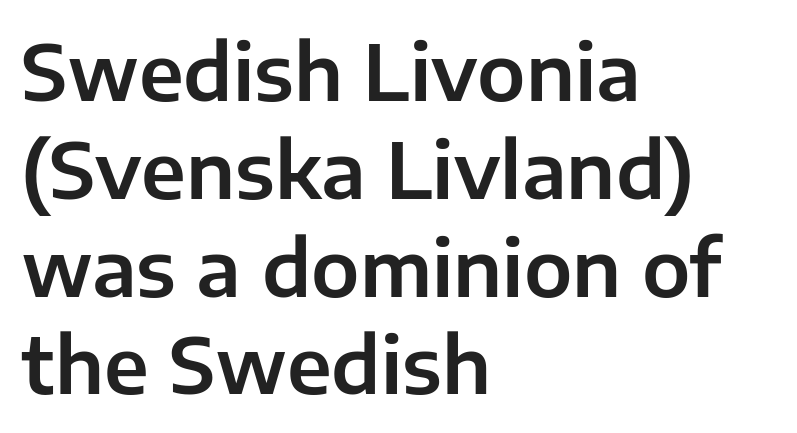
The image shows 77 px sans-serif type, upright; set left-aligned, normal line spacing (1.27x), normal letter spacing, not underlined; low stroke contrast and a medium x-height.
